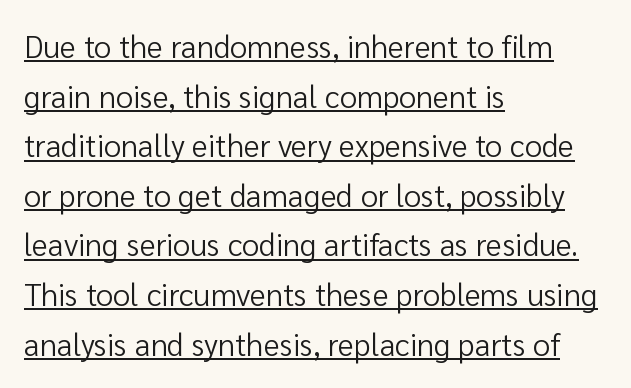
{"serif": "no", "italic": "no", "bold": "no", "weight": "regular", "width": "normal", "stroke_contrast": "low", "x_height": "medium", "monospaced": "no", "underline": "yes", "align": "left", "line_spacing": "normal", "line_spacing_ratio": 1.6, "letter_spacing": "normal", "letter_spacing_em": 0.0, "glyph_px": 31}
